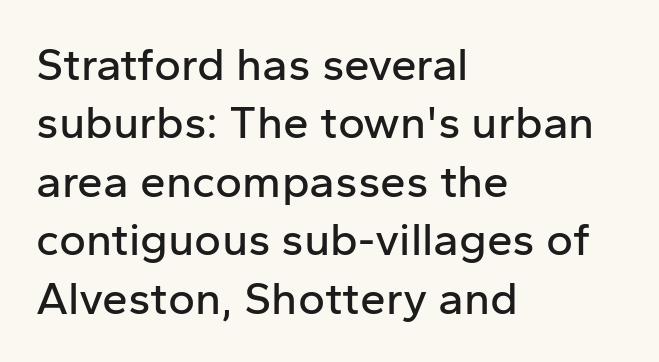
The image shows 46 px sans-serif type, upright; set left-aligned, normal line spacing (1.27x), normal letter spacing, not underlined; low stroke contrast and a medium x-height.
